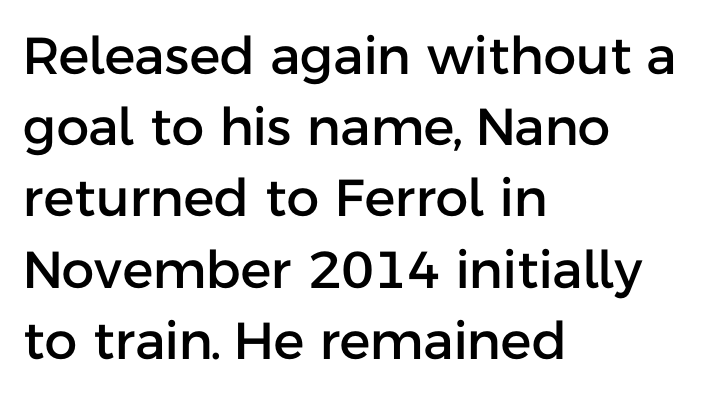
The image shows 52 px sans-serif type, upright; set left-aligned, normal line spacing (1.37x), normal letter spacing, not underlined; low stroke contrast and a medium x-height.
